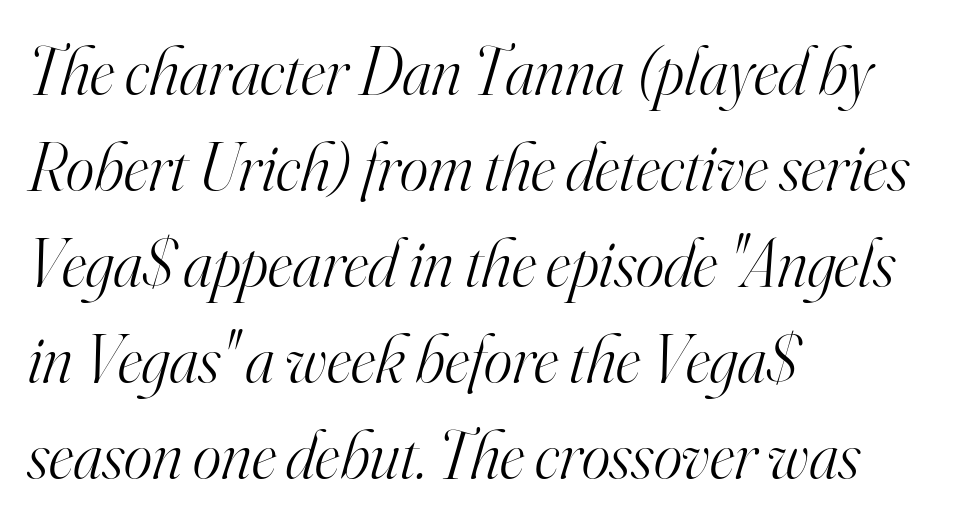
Nothing heavy about these letters — not bold at all. The gaps between neighbouring characters are ordinary and unremarkable. Any mark beneath the type? The region is blank. Interline gaps are of average width in this sample. Visually the block forms a straight wall on the left and a jagged coastline on the right.
